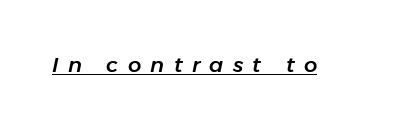
Q: Is the text italic (slanted)? A: Yes, it leans right by about 11 degrees.
Q: Is the text underlined? A: Yes.
Q: Is the spacing between letters normal or unusually wide? A: Unusually wide.
